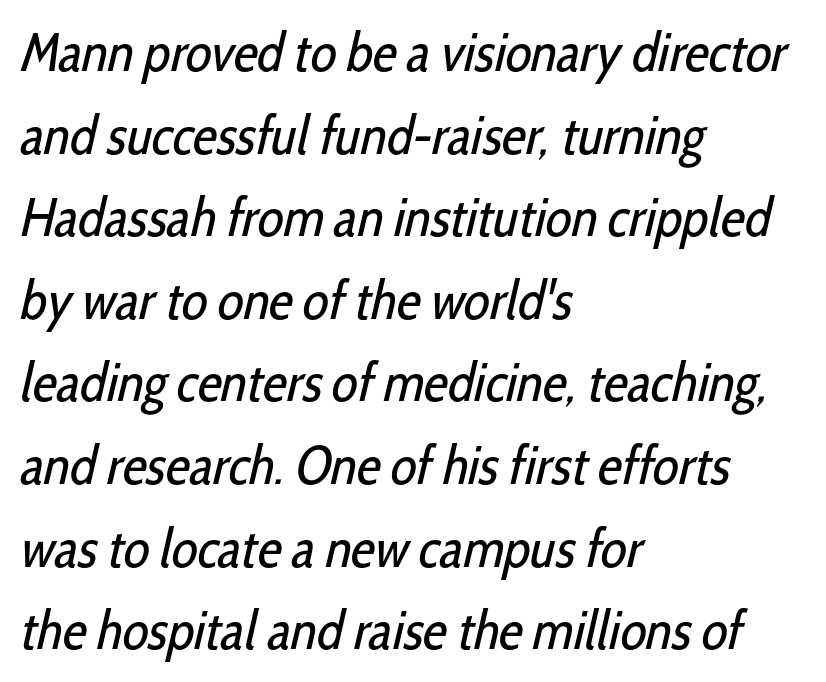
The image shows 54 px regular-weight, condensed sans-serif type; set left-aligned, normal line spacing (1.53x), normal letter spacing, not underlined; low stroke contrast and a medium x-height.
